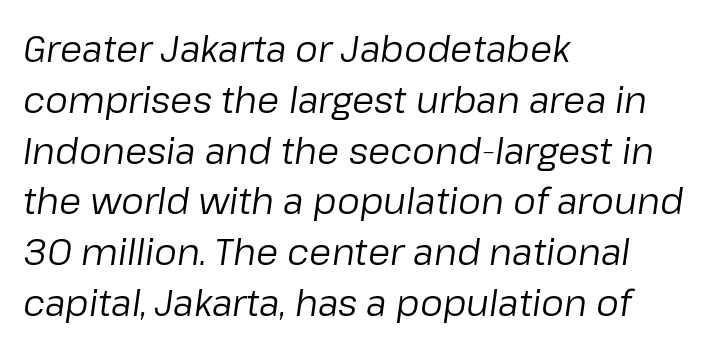
Q: Is the text bold? A: No.
Q: Is the text italic (slanted)? A: Yes, it leans right by about 8 degrees.
Q: Is the text underlined? A: No.
Q: How is the paragraph aligned? A: Left-aligned.
Q: Is the spacing between letters normal or unusually wide? A: Normal.
Q: Is the spacing between lines tight, normal or loose? A: Normal.
Q: Width (condensed, normal, or wide)? A: Normal.
Q: Stroke contrast? A: Low.
Q: x-height? A: Medium.
Q: Monospaced? A: No.
